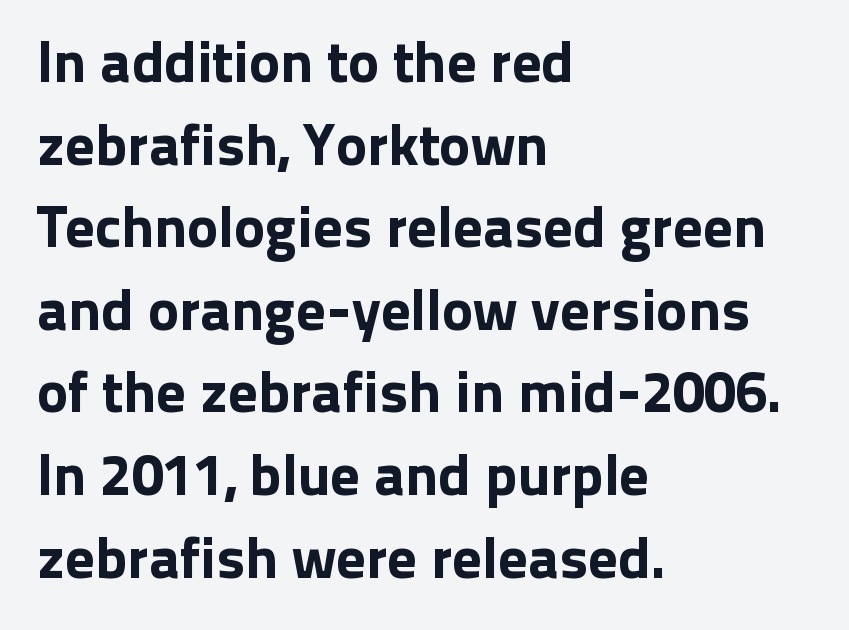
The image shows 59 px sans-serif type, upright; set left-aligned, normal line spacing (1.4x), normal letter spacing, not underlined; low stroke contrast and a medium x-height.
